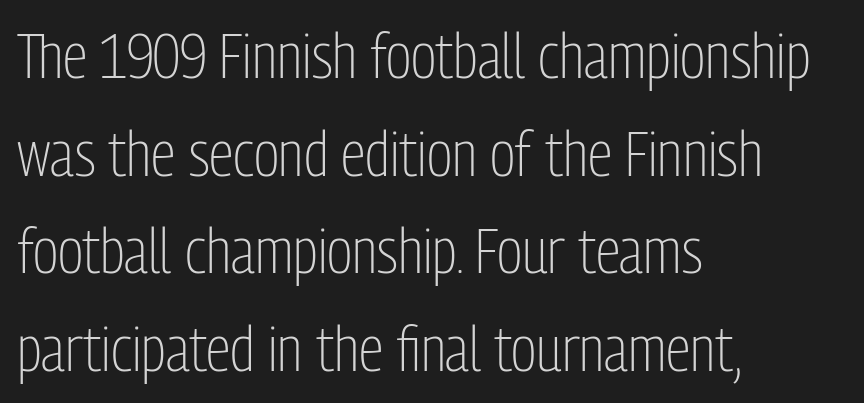
{"serif": "no", "italic": "no", "bold": "no", "weight": "light", "width": "condensed", "stroke_contrast": "low", "x_height": "medium", "monospaced": "no", "underline": "no", "align": "left", "line_spacing": "normal", "line_spacing_ratio": 1.55, "letter_spacing": "normal", "letter_spacing_em": 0.0, "glyph_px": 63}
